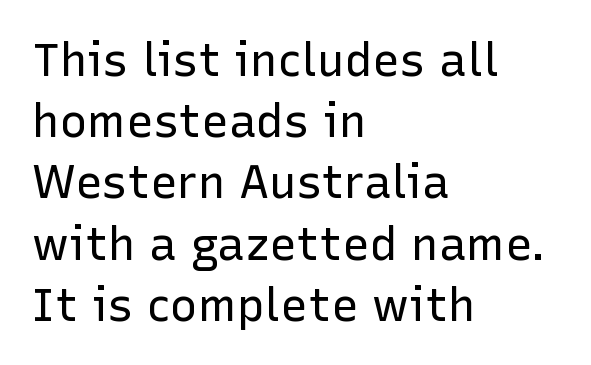
Q: Is the text bold? A: No.
Q: Is the text italic (slanted)? A: No, it is upright.
Q: Is the typeface a serif or a sans-serif typeface? A: Sans-serif.
Q: Is the text underlined? A: No.
Q: How is the paragraph aligned? A: Left-aligned.
Q: Is the spacing between letters normal or unusually wide? A: Normal.
Q: Is the spacing between lines tight, normal or loose? A: Normal.
Q: Width (condensed, normal, or wide)? A: Normal.
Q: Stroke contrast? A: Low.
Q: x-height? A: Medium.
Q: Monospaced? A: No.
